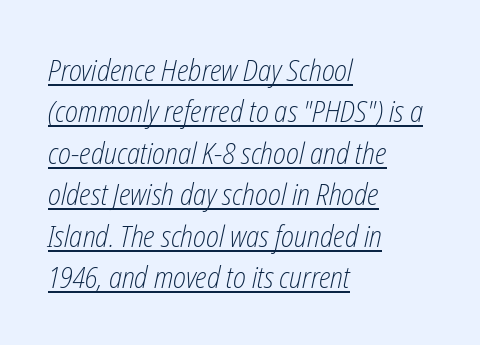
The image shows 30 px light, condensed type, italic (leaning right); set left-aligned, normal line spacing (1.38x), normal letter spacing, underlined; low stroke contrast and a medium x-height.
